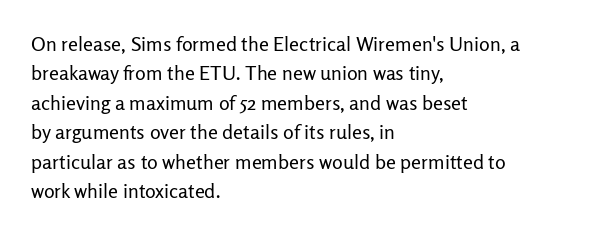
Look at the tracking — it's just the regular setting, nothing added. This sample keeps an unexceptional amount of space between lines. A typesetter would mark this as roman, not italic. Each row of text sits above clean, open space. Ink coverage per letter is moderate at most. This rendering uses left alignment, leaving the right contour irregular.
